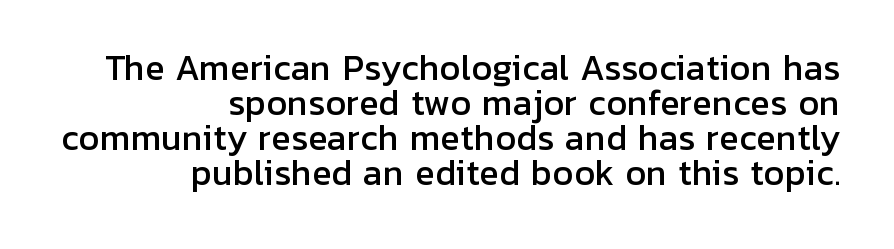
Q: Is the text italic (slanted)? A: No, it is upright.
Q: Is the typeface a serif or a sans-serif typeface? A: Sans-serif.
Q: Is the text underlined? A: No.
Q: How is the paragraph aligned? A: Right-aligned.
Q: Is the spacing between letters normal or unusually wide? A: Normal.
Q: Is the spacing between lines tight, normal or loose? A: Tight.
Q: Width (condensed, normal, or wide)? A: Normal.
Q: Stroke contrast? A: Low.
Q: x-height? A: Medium.
Q: Monospaced? A: No.
